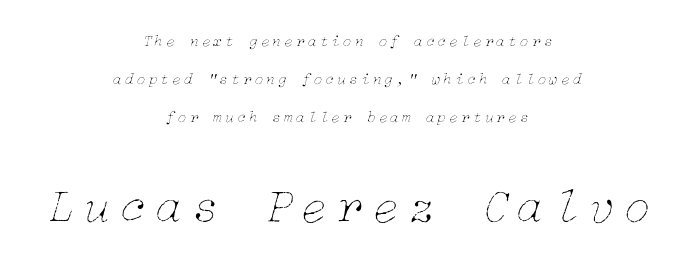
Q: Is the text bold? A: No.
Q: Is the text italic (slanted)? A: Yes, it leans right by about 15 degrees.
Q: Is the text underlined? A: No.
Q: How is the paragraph aligned? A: Centered.
Q: Is the spacing between lines tight, normal or loose? A: Loose.
Q: Which block of text is set in a larger size, the first (top) or the second (bottom)? A: The second (bottom) one.
Q: Width (condensed, normal, or wide)? A: Normal.
Q: Stroke contrast? A: Low.
Q: x-height? A: Medium.
